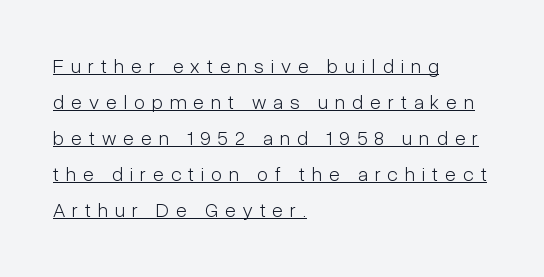
{"italic": "no", "bold": "no", "underline": "yes", "align": "left", "line_spacing_ratio": 1.8, "letter_spacing": "wide", "letter_spacing_em": 0.35, "glyph_px": 20}
